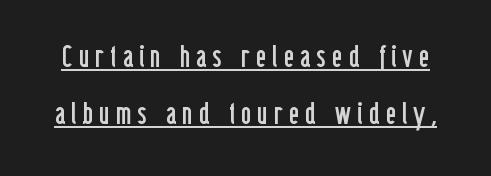
The image shows 31 px regular-weight, condensed sans-serif type, upright; set line spacing 1.84x, unusually wide letter spacing (+0.2 em), underlined; low stroke contrast and a medium x-height.
